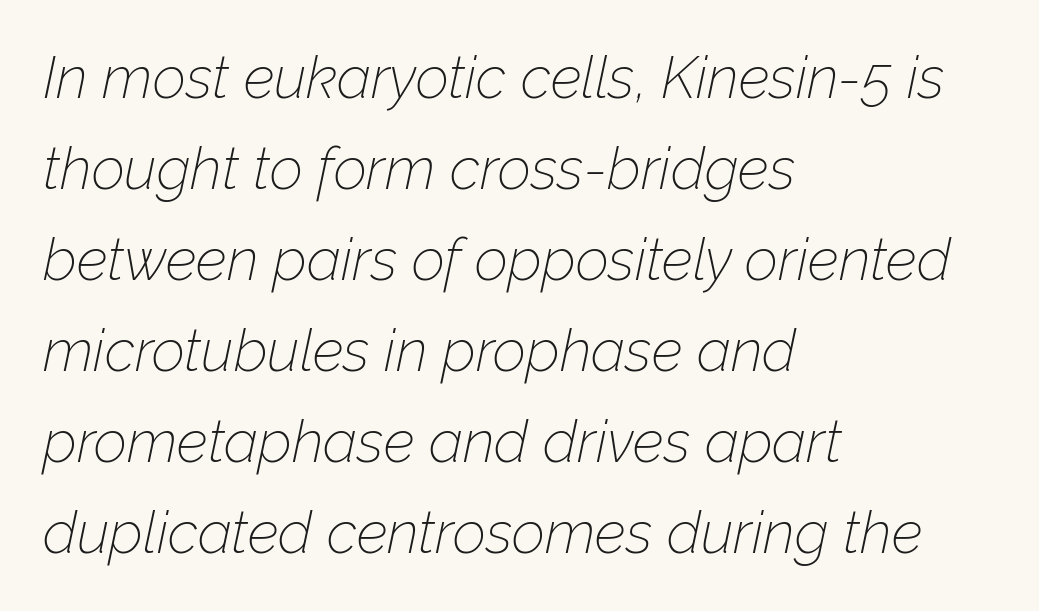
{"italic": "yes", "lean": "right", "slant_degrees": 12, "bold": "no", "weight": "thin", "width": "normal", "stroke_contrast": "low", "x_height": "medium", "monospaced": "no", "underline": "no", "align": "left", "line_spacing": "normal", "line_spacing_ratio": 1.57, "letter_spacing": "normal", "letter_spacing_em": 0.0, "glyph_px": 58}
